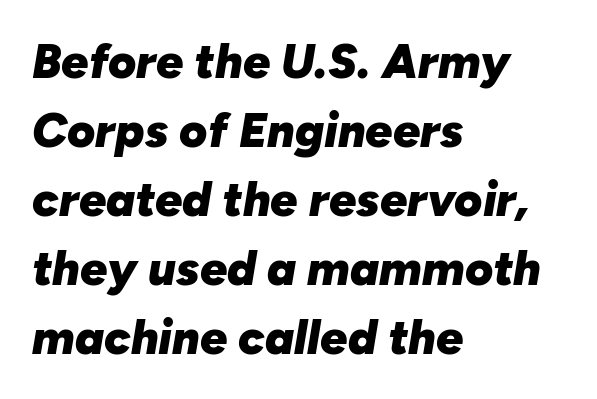
The image shows 48 px heavy type, italic (leaning right); set left-aligned, normal line spacing (1.44x), normal letter spacing, not underlined; low stroke contrast and a medium x-height.
